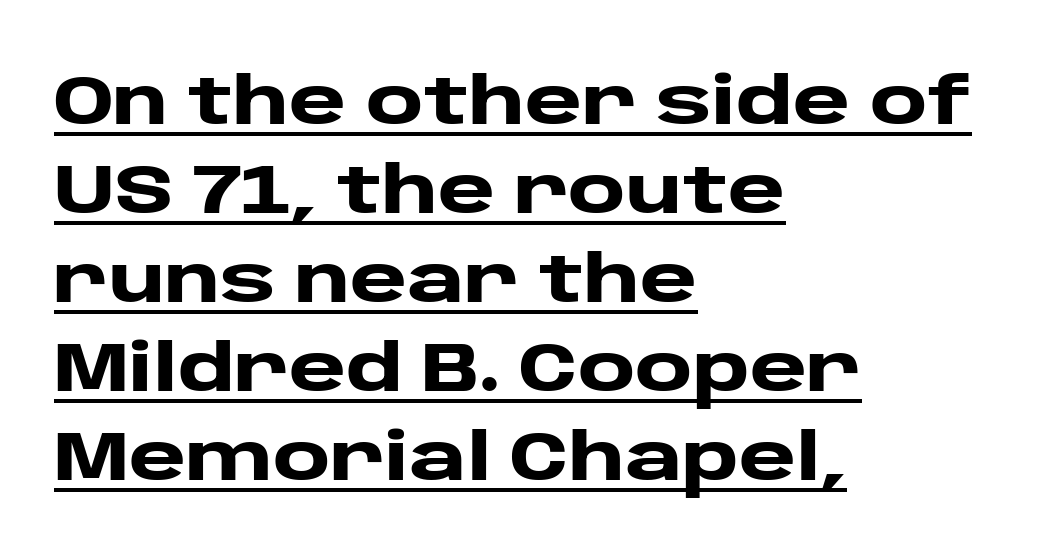
The image shows 69 px heavy, wide sans-serif type, upright; set left-aligned, normal line spacing (1.29x), normal letter spacing, underlined; low stroke contrast and a large x-height.
